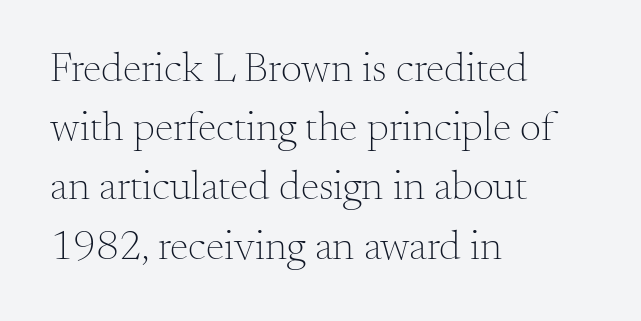
Q: Is the text bold? A: No.
Q: Is the text italic (slanted)? A: No, it is upright.
Q: Is the typeface a serif or a sans-serif typeface? A: Serif.
Q: Is the text underlined? A: No.
Q: How is the paragraph aligned? A: Left-aligned.
Q: Is the spacing between letters normal or unusually wide? A: Normal.
Q: Is the spacing between lines tight, normal or loose? A: Normal.
Q: Width (condensed, normal, or wide)? A: Normal.
Q: Stroke contrast? A: Medium.
Q: x-height? A: Small.
Q: Monospaced? A: No.
